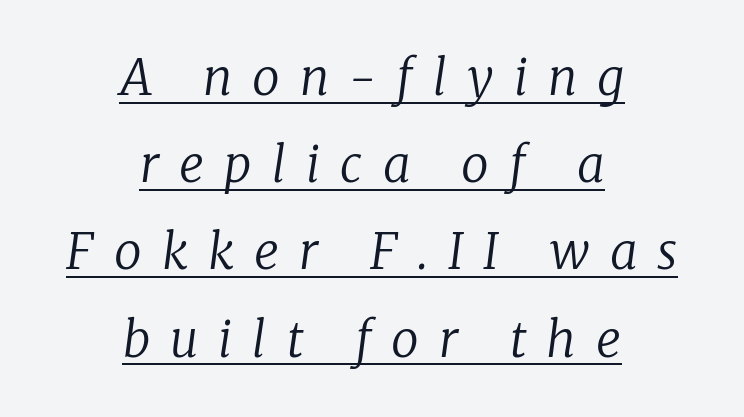
Q: Is the text bold? A: No.
Q: Is the text italic (slanted)? A: Yes, it leans right by about 8 degrees.
Q: Is the typeface a serif or a sans-serif typeface? A: Serif.
Q: Is the text underlined? A: Yes.
Q: How is the paragraph aligned? A: Centered.
Q: Is the spacing between letters normal or unusually wide? A: Unusually wide.
Q: Width (condensed, normal, or wide)? A: Normal.
Q: Stroke contrast? A: Low.
Q: x-height? A: Medium.
Q: Monospaced? A: No.
